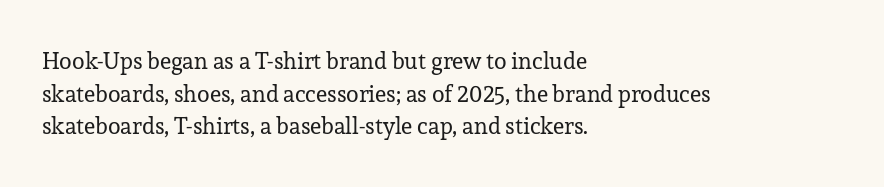
The image shows 23 px text type, upright; set left-aligned, normal line spacing (1.42x), normal letter spacing, not underlined.
